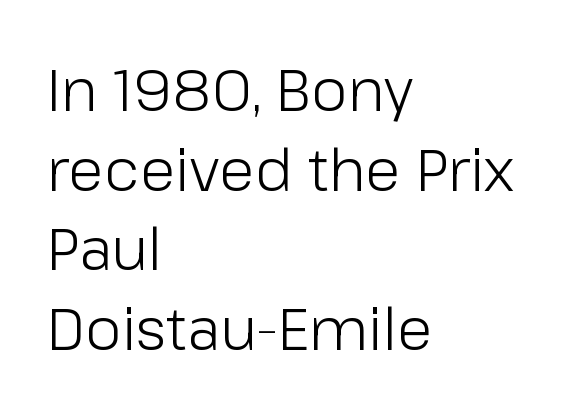
The line texture is even and compact thanks to regular tracking. Posture: vertical. Varying glyph widths throughout — classic text-font behaviour. Summary of vertical rhythm: regular, with standard interline spacing.
